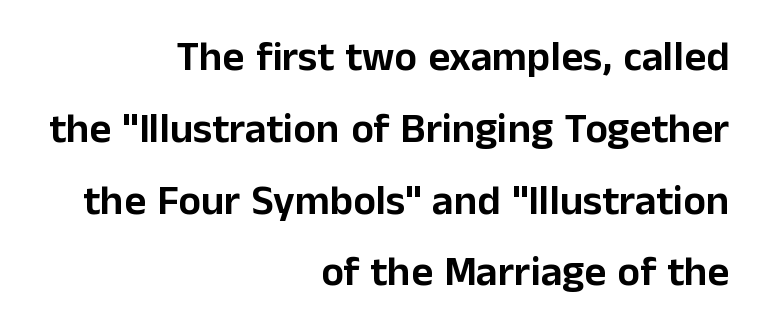
{"serif": "no", "italic": "no", "width": "normal", "stroke_contrast": "low", "x_height": "medium", "monospaced": "no", "underline": "no", "align": "right", "line_spacing_ratio": 1.71, "letter_spacing": "normal", "letter_spacing_em": 0.0, "glyph_px": 42}
